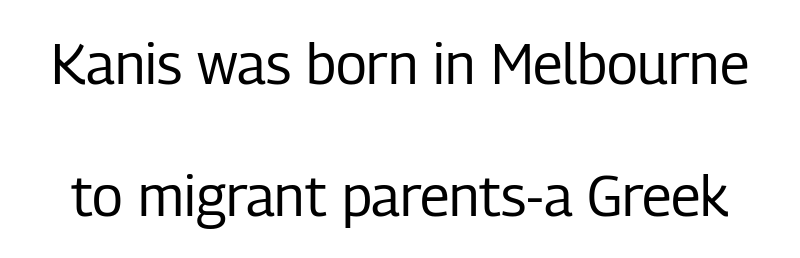
The image shows 56 px regular-weight, condensed sans-serif type, upright; set loose line spacing (2.35x), normal letter spacing, not underlined; low stroke contrast and a medium x-height.
